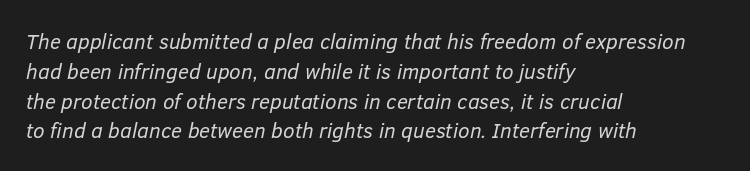
The passage shown leans; its letterforms are oblique. In terms of leading, this rendering sits right in the middle. The weight tops out at a normal text grade. The passage is arranged the way most books set body copy — flush left.
